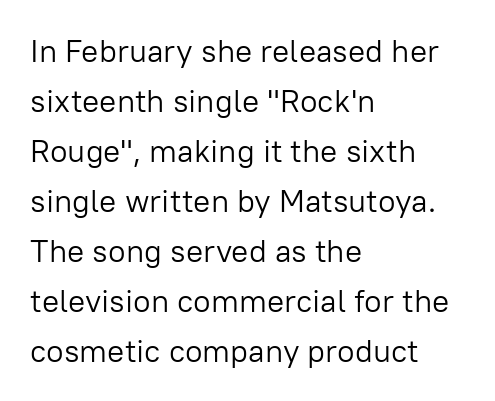
{"serif": "no", "italic": "no", "bold": "no", "weight": "light", "width": "normal", "stroke_contrast": "low", "x_height": "medium", "monospaced": "no", "underline": "no", "align": "left", "line_spacing": "normal", "line_spacing_ratio": 1.56, "letter_spacing": "normal", "letter_spacing_em": 0.0, "glyph_px": 32}
